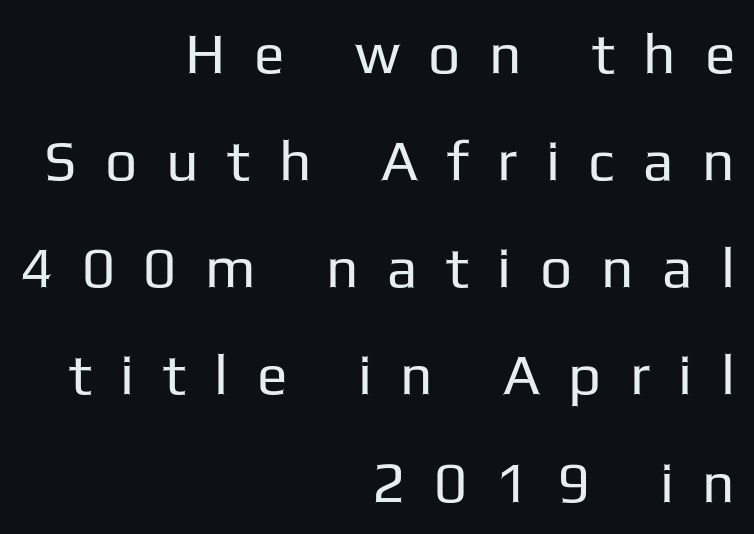
Horizontally, the lines are justified to the trailing edge only. The strip under each line holds only bare page. Counters stay open thanks to moderate or lighter strokes. Letter spacing: wide. The passage shown is typed in a proportional face where columns would drift. You can tell it's not italic because the verticals are truly vertical.
